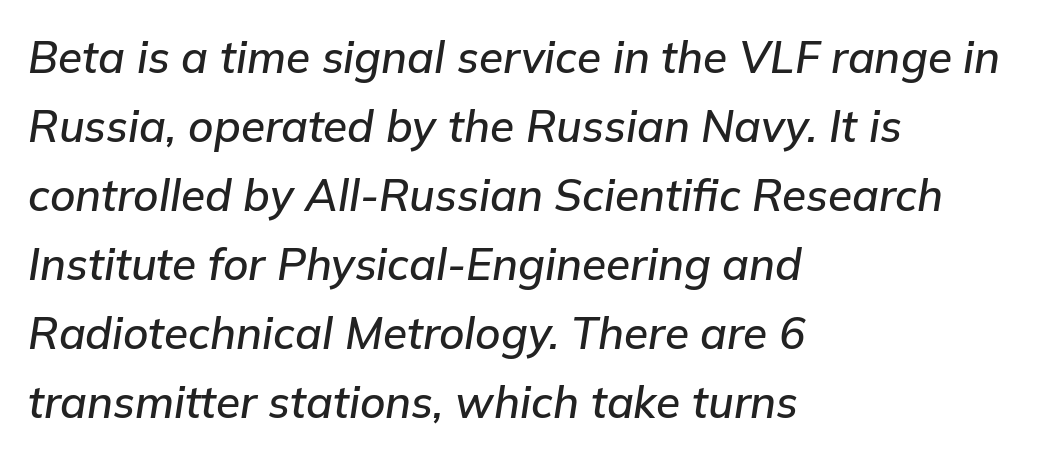
{"italic": "yes", "lean": "right", "slant_degrees": 9, "width": "normal", "stroke_contrast": "low", "x_height": "medium", "monospaced": "no", "underline": "no", "align": "left", "line_spacing": "normal", "line_spacing_ratio": 1.57, "letter_spacing": "normal", "letter_spacing_em": 0.0, "glyph_px": 44}
